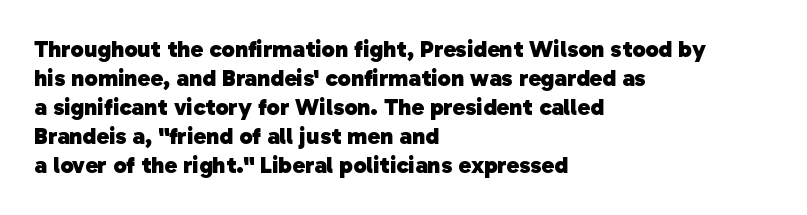
The image shows 24 px bold type; set left-aligned, line spacing 1.21x, normal letter spacing, not underlined.
